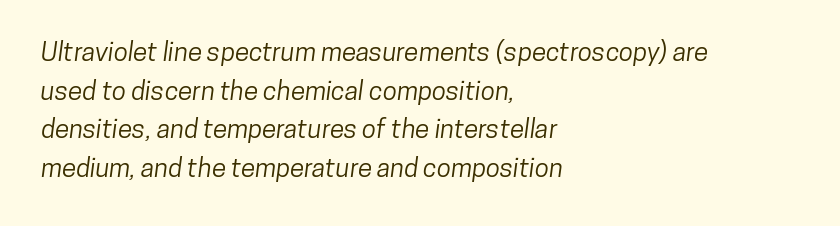
Q: Is the text underlined? A: No.
Q: How is the paragraph aligned? A: Left-aligned.
Q: Is the spacing between letters normal or unusually wide? A: Normal.
Q: Is the spacing between lines tight, normal or loose? A: Normal.
